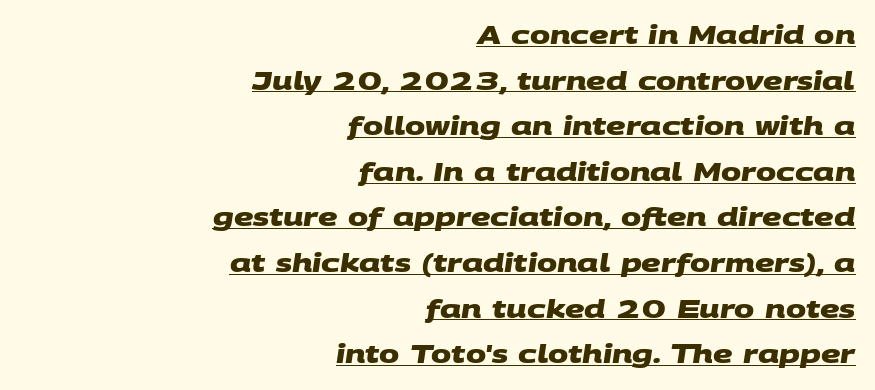
Here the glyphs are tracked normally, forming tight word shapes. The strokes are fattened all the way to bold. Descenders here cross a horizontal rule under the line. Line ends are locked; line starts wander.
